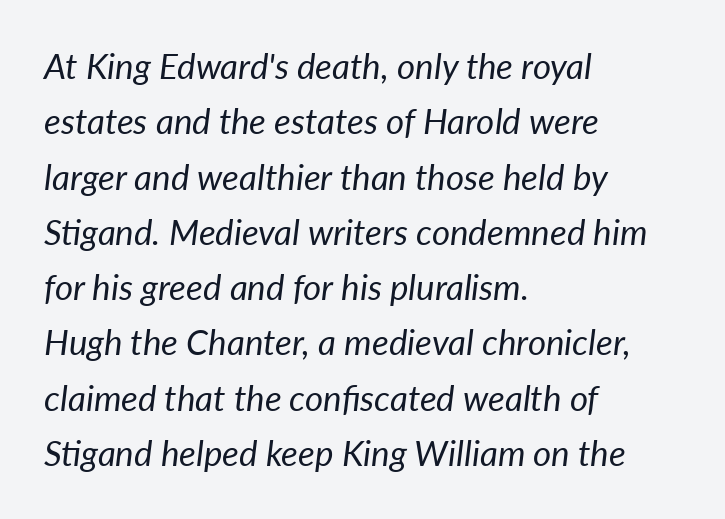
The image shows 35 px regular-weight type, italic (leaning right); set left-aligned, normal line spacing (1.58x), normal letter spacing, not underlined; low stroke contrast and a medium x-height.
